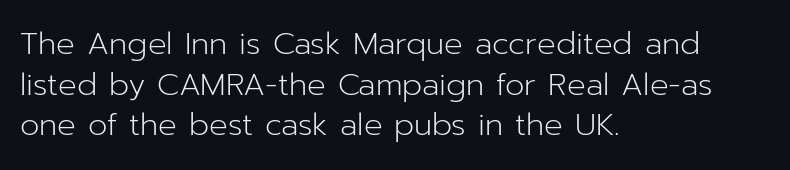
To sum up the face: it is a sans, with no serifs. Tracking value appears to be zero — textbook default spacing. Unbolded letterforms with no extra heft. Here the designer chose a conventional face with non-uniform glyph widths.
